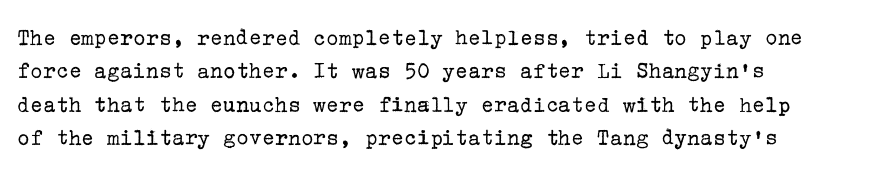
The image shows 24 px text type, upright; set left-aligned, normal line spacing (1.39x), normal letter spacing, not underlined.
